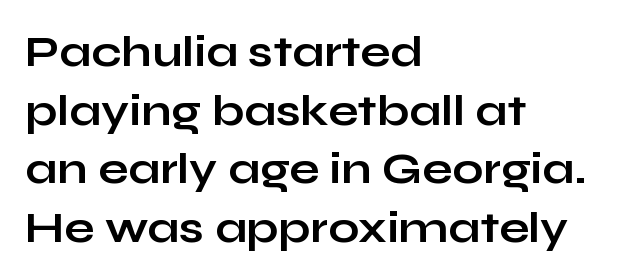
{"serif": "no", "italic": "no", "bold": "yes", "weight": "bold", "width": "wide", "stroke_contrast": "low", "x_height": "medium", "monospaced": "no", "underline": "no", "align": "left", "line_spacing": "normal", "line_spacing_ratio": 1.33, "letter_spacing": "normal", "letter_spacing_em": 0.0, "glyph_px": 44}
